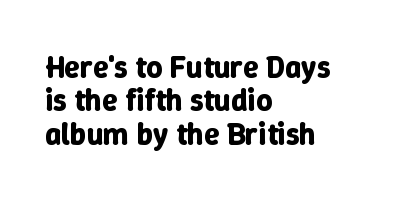
{"italic": "no", "bold": "yes", "weight": "bold", "width": "normal", "stroke_contrast": "low", "x_height": "medium", "monospaced": "no", "underline": "no", "align": "left", "line_spacing": "tight", "line_spacing_ratio": 1.08, "letter_spacing": "normal", "letter_spacing_em": 0.0, "glyph_px": 31}
